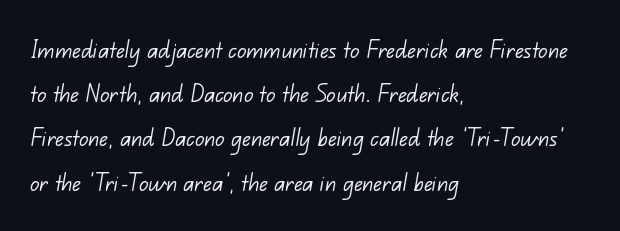
The line texture is even and compact thanks to regular tracking. The letters carry no serifs — their stems end cleanly without finishing strokes. Reading down the block, your eye returns to a fixed left position each line. Plain, unruled lines of type. This is not heavy type; no bold has been used. Leading matches the norm, producing a regular column.
